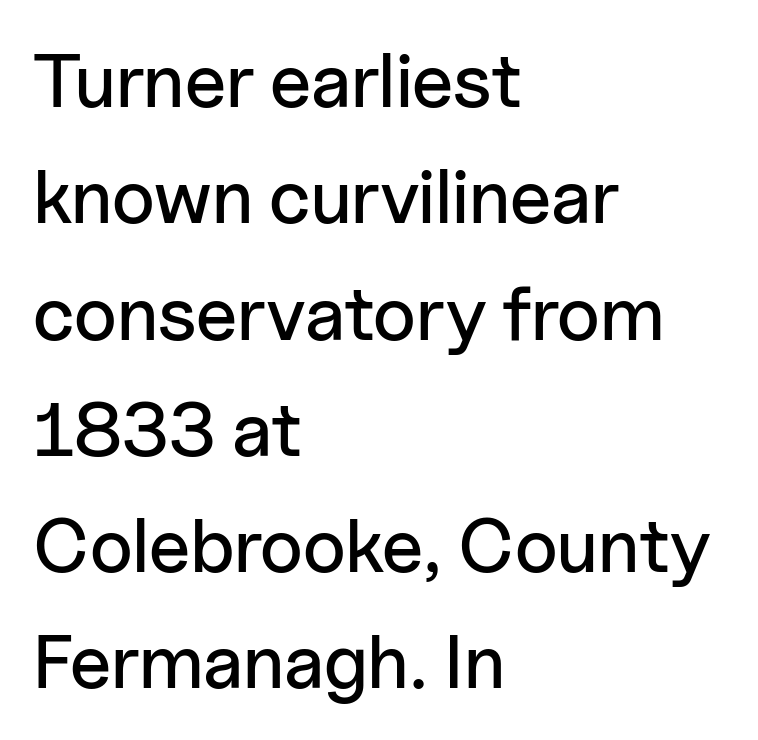
Has an underline been added? It has not. The rendering shows plain stroke endings on the letterforms — a sans-serif design. Vertical strokes here are truly vertical. The rendering uses natural spacing where letterforms have individual widths. There is no visible air inserted between adjacent glyphs. Each new line begins a customary step beneath the previous one.
